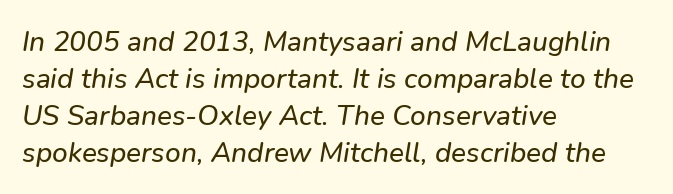
The image shows 28 px sans-serif type; set left-aligned, normal line spacing (1.32x), normal letter spacing, not underlined; low stroke contrast and a medium x-height.
